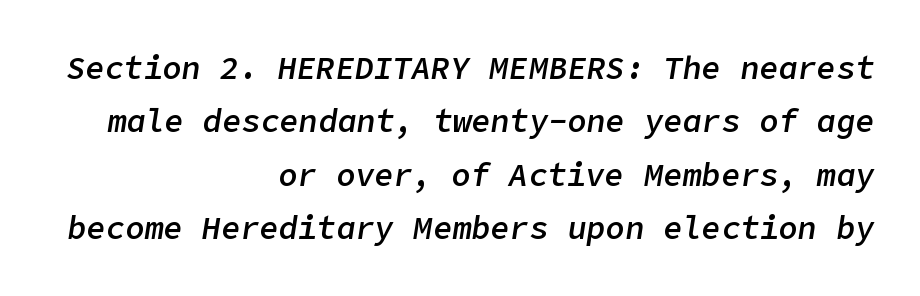
The image shows 32 px semibold type, italic (leaning right); set right-aligned, normal line spacing (1.67x), normal letter spacing, not underlined; low stroke contrast and a medium x-height.
